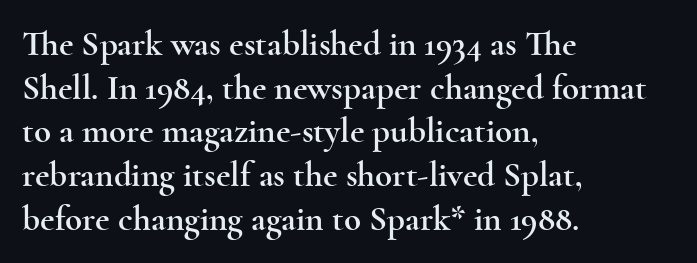
{"serif": "yes", "italic": "no", "width": "wide", "x_height": "small", "monospaced": "no", "underline": "no", "align": "left", "line_spacing": "normal", "line_spacing_ratio": 1.25, "letter_spacing": "normal", "letter_spacing_em": 0.0, "glyph_px": 35}
